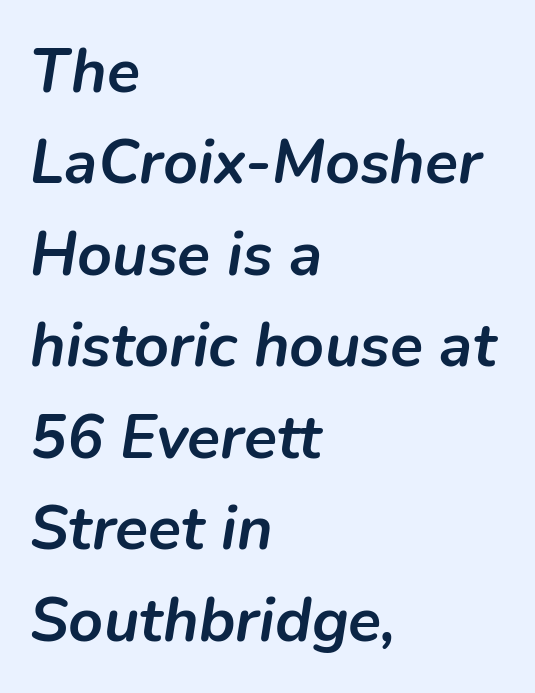
Q: Is the text bold? A: Yes.
Q: Is the text italic (slanted)? A: Yes, it leans right by about 9 degrees.
Q: Is the text underlined? A: No.
Q: How is the paragraph aligned? A: Left-aligned.
Q: Is the spacing between letters normal or unusually wide? A: Normal.
Q: Is the spacing between lines tight, normal or loose? A: Normal.
Q: Width (condensed, normal, or wide)? A: Normal.
Q: Stroke contrast? A: Low.
Q: x-height? A: Medium.
Q: Monospaced? A: No.
